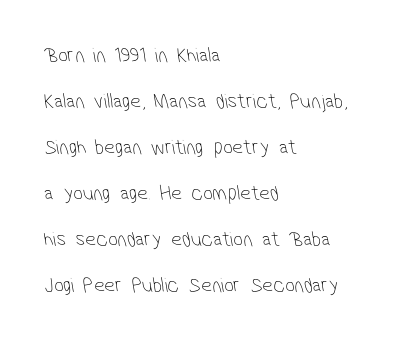
The image shows 21 px text type; set left-aligned, loose line spacing (2.19x), normal letter spacing, not underlined.
